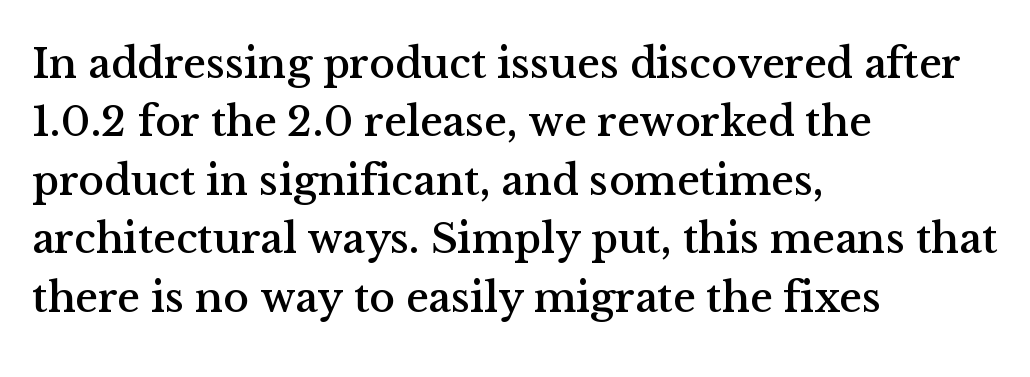
The image shows 43 px serif type, upright; set left-aligned, normal line spacing (1.36x), normal letter spacing, not underlined; medium stroke contrast and a medium x-height.
